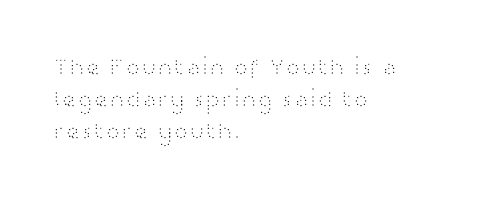
Q: Is the text bold? A: No.
Q: Is the text italic (slanted)? A: No, it is upright.
Q: Is the text underlined? A: No.
Q: How is the paragraph aligned? A: Left-aligned.
Q: Is the spacing between letters normal or unusually wide? A: Normal.
Q: Is the spacing between lines tight, normal or loose? A: Normal.
